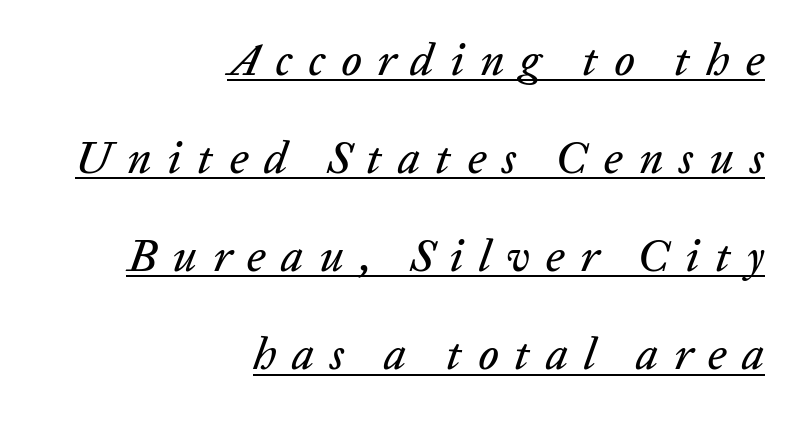
Each letter keeps its own natural width here, so spacing adapts to shape. This sample trades compactness for vertical openness between lines. In terms of posture, this sample is oblique. Every row of glyphs terminates at an identical x-position on the right. Does extra space separate the letters? Yes, quite a lot of it.
